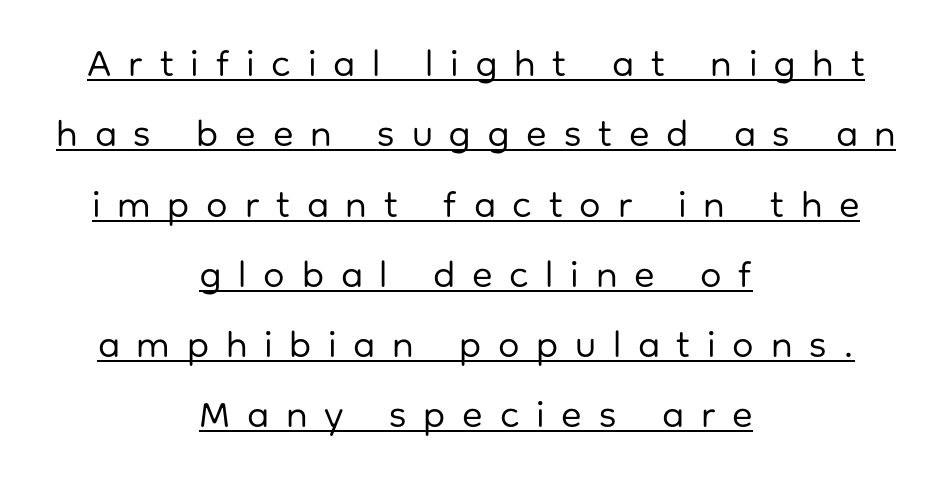
The image shows 38 px regular-weight sans-serif type, upright; set centered, line spacing 1.85x, unusually wide letter spacing (+0.44 em), underlined; low stroke contrast and a medium x-height.
